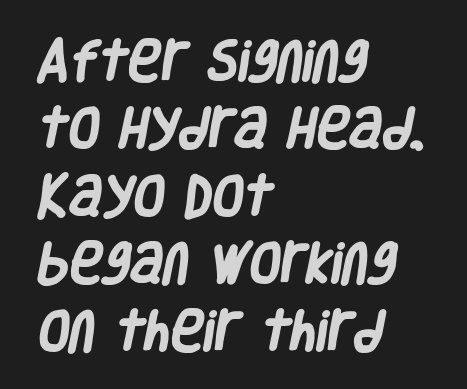
{"serif": "no", "bold": "yes", "weight": "heavy", "width": "condensed", "stroke_contrast": "low", "x_height": "large", "monospaced": "no", "underline": "no", "align": "left", "line_spacing": "normal", "line_spacing_ratio": 1.5, "letter_spacing": "normal", "letter_spacing_em": 0.0, "glyph_px": 45}
